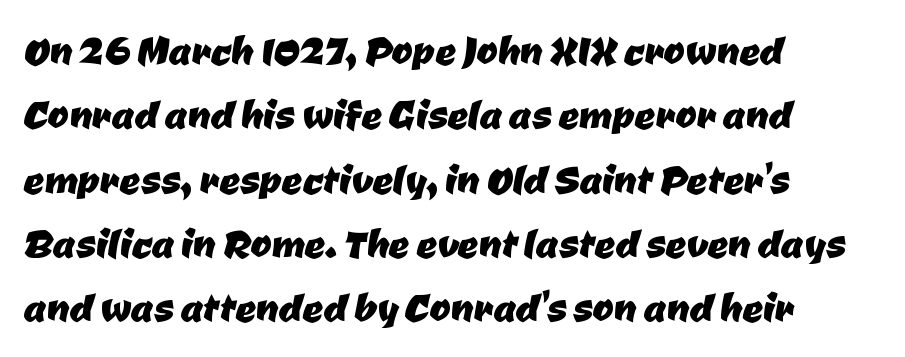
{"serif": "no", "width": "normal", "stroke_contrast": "low", "x_height": "medium", "monospaced": "no", "underline": "no", "align": "left", "line_spacing": "normal", "line_spacing_ratio": 1.26, "letter_spacing": "normal", "letter_spacing_em": 0.0, "glyph_px": 51}
